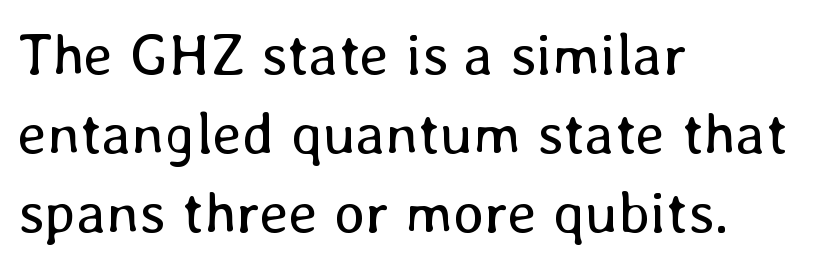
Q: Is the text bold? A: No.
Q: Is the text italic (slanted)? A: No, it is upright.
Q: Is the text underlined? A: No.
Q: How is the paragraph aligned? A: Left-aligned.
Q: Is the spacing between letters normal or unusually wide? A: Normal.
Q: Is the spacing between lines tight, normal or loose? A: Normal.
Q: Width (condensed, normal, or wide)? A: Normal.
Q: Stroke contrast? A: Low.
Q: x-height? A: Medium.
Q: Monospaced? A: No.
